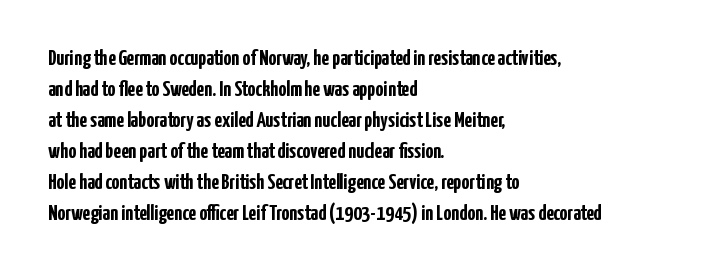
The image shows 22 px bold type, upright; set left-aligned, normal line spacing (1.41x), normal letter spacing, not underlined.
